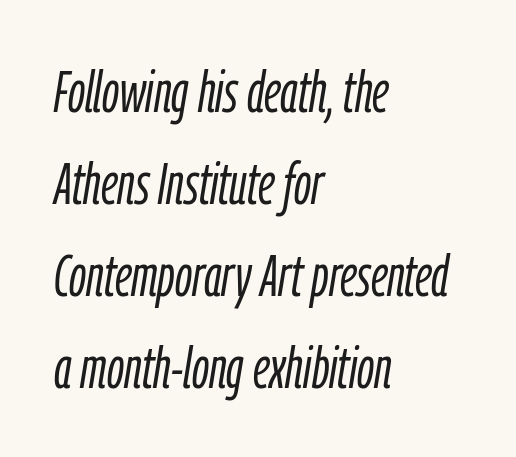
The image shows 59 px light, condensed type, italic (leaning right); set left-aligned, normal line spacing (1.56x), normal letter spacing, not underlined; low stroke contrast and a medium x-height.
